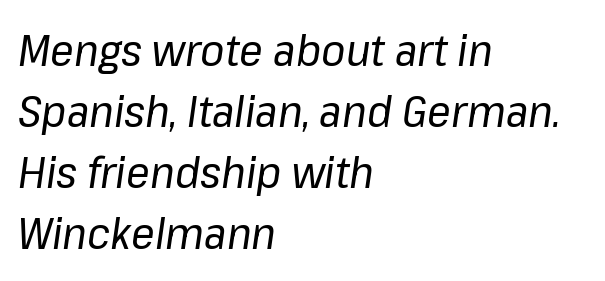
{"italic": "yes", "lean": "right", "slant_degrees": 8, "bold": "no", "weight": "regular", "width": "normal", "stroke_contrast": "low", "x_height": "medium", "monospaced": "no", "underline": "no", "align": "left", "line_spacing": "normal", "line_spacing_ratio": 1.39, "letter_spacing": "normal", "letter_spacing_em": 0.0, "glyph_px": 44}
